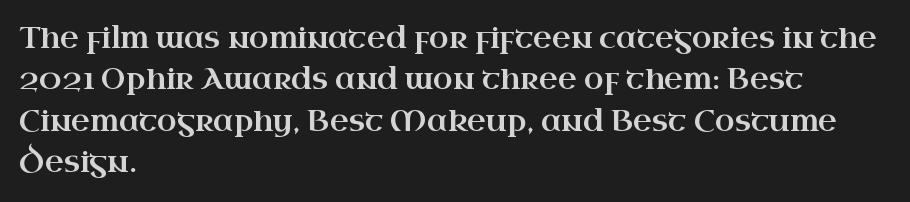
The image shows 29 px wide serif type, upright; set left-aligned, normal line spacing (1.43x), normal letter spacing, not underlined; high stroke contrast and a small x-height.
